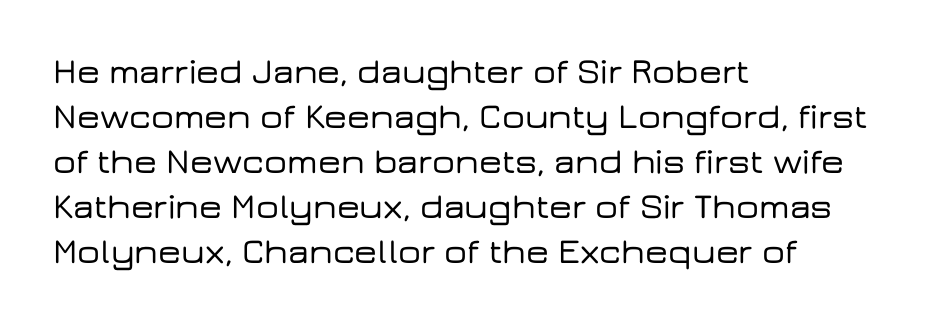
Does the lettering tilt? It doesn't — this is upright. Nothing unusual about the tracking: characters are spaced as the font intends. The passage shown is typed in a proportional face where columns would drift. Interline gaps are of average width in this sample. Typeset ragged right — the left edge is the straight one. Underline: absent.
